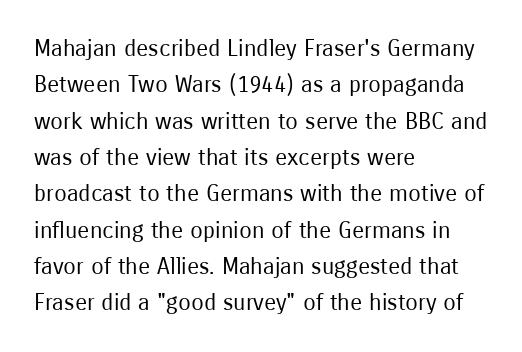
{"italic": "no", "bold": "no", "underline": "no", "align": "left", "line_spacing": "normal", "line_spacing_ratio": 1.58, "letter_spacing": "normal", "letter_spacing_em": 0.0, "glyph_px": 23}
